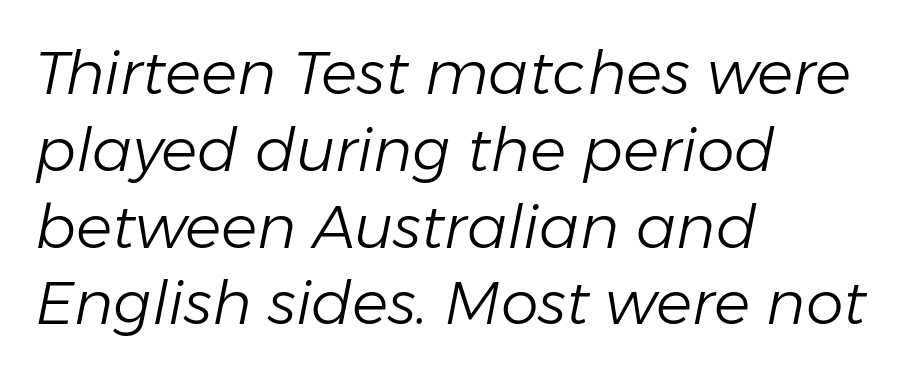
The image shows 60 px light type, italic (leaning right); set left-aligned, normal line spacing (1.28x), normal letter spacing, not underlined; low stroke contrast and a medium x-height.
